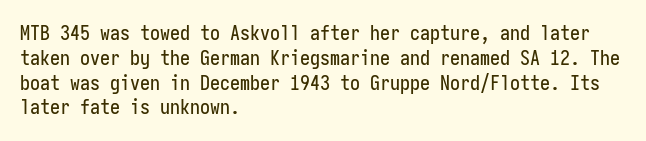
Q: Is the text italic (slanted)? A: No, it is upright.
Q: Is the text underlined? A: No.
Q: How is the paragraph aligned? A: Left-aligned.
Q: Is the spacing between letters normal or unusually wide? A: Normal.
